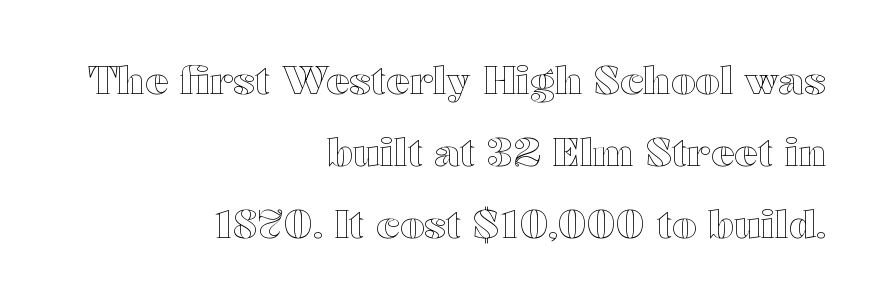
Q: Is the text italic (slanted)? A: No, it is upright.
Q: Is the text underlined? A: No.
Q: How is the paragraph aligned? A: Right-aligned.
Q: Is the spacing between letters normal or unusually wide? A: Normal.
Q: Width (condensed, normal, or wide)? A: Wide.
Q: x-height? A: Medium.
Q: Monospaced? A: No.
